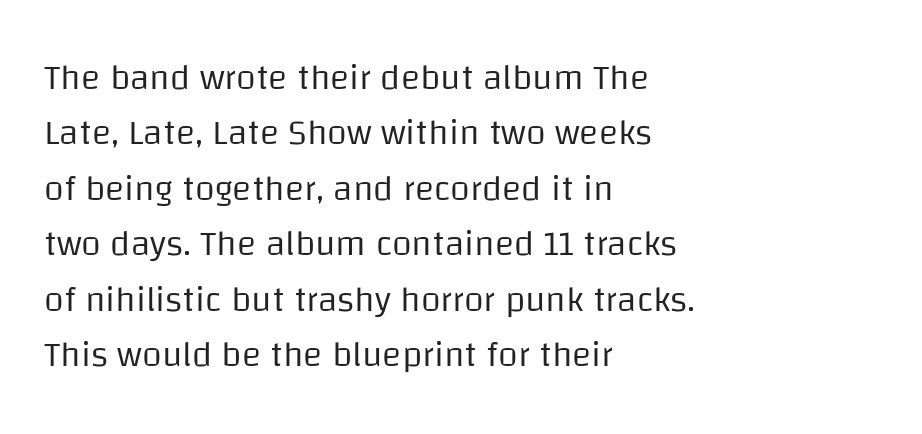
It's the straight-up-and-down kind of type. The rag falls on the right side of this text block. No feet cap the strokes, marking this as sans-serif type. The designer left line spacing at the default. The rendering uses natural spacing where letterforms have individual widths. Glance below the letters and you will spot only blank space.
